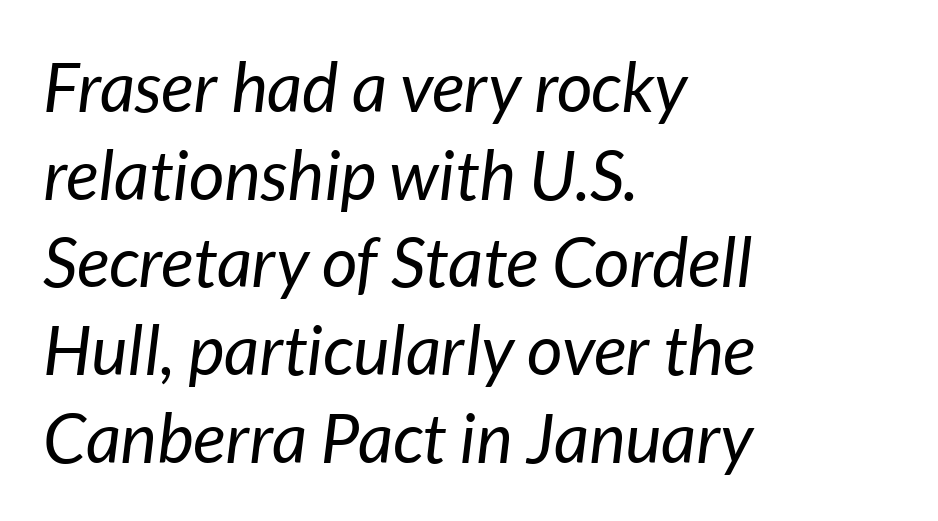
The image shows 69 px regular-weight type, italic (leaning right); set left-aligned, normal line spacing (1.27x), normal letter spacing, not underlined; low stroke contrast and a medium x-height.
